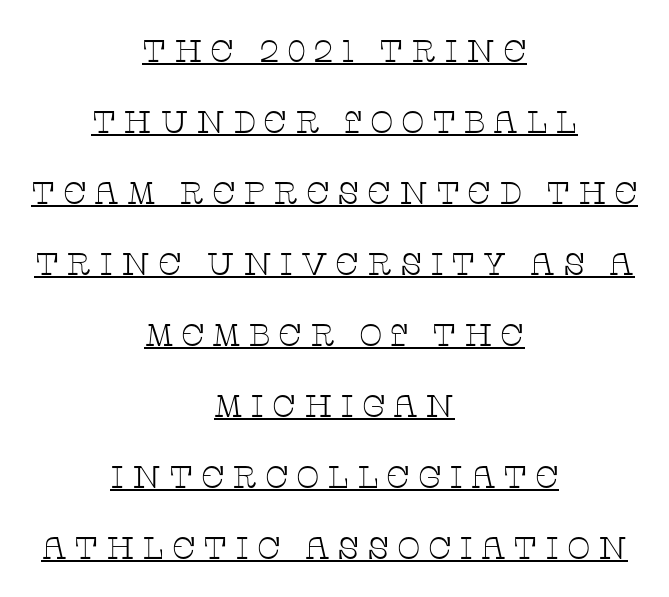
The image shows 31 px thin, wide serif type, upright; set centered, loose line spacing (2.29x), unusually wide letter spacing (+0.24 em), underlined; low stroke contrast and a large x-height.
